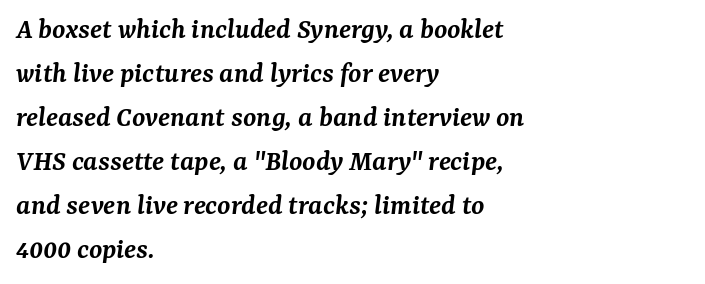
{"serif": "yes", "italic": "yes", "lean": "right", "slant_degrees": 7, "bold": "semi", "weight": "semibold", "width": "normal", "stroke_contrast": "medium", "x_height": "medium", "monospaced": "no", "underline": "no", "align": "left", "line_spacing": "normal", "line_spacing_ratio": 1.47, "letter_spacing": "normal", "letter_spacing_em": 0.0, "glyph_px": 30}
